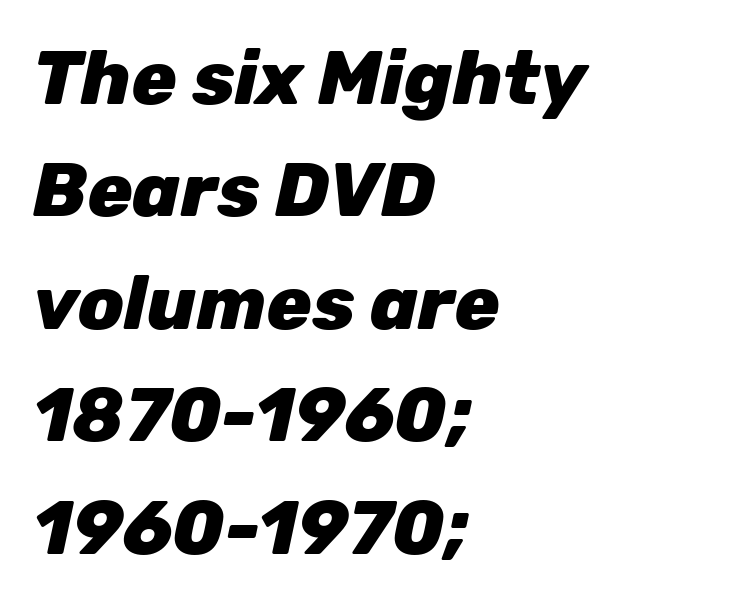
The image shows 75 px heavy type, italic (leaning right); set left-aligned, normal line spacing (1.5x), normal letter spacing, not underlined; low stroke contrast and a medium x-height.
